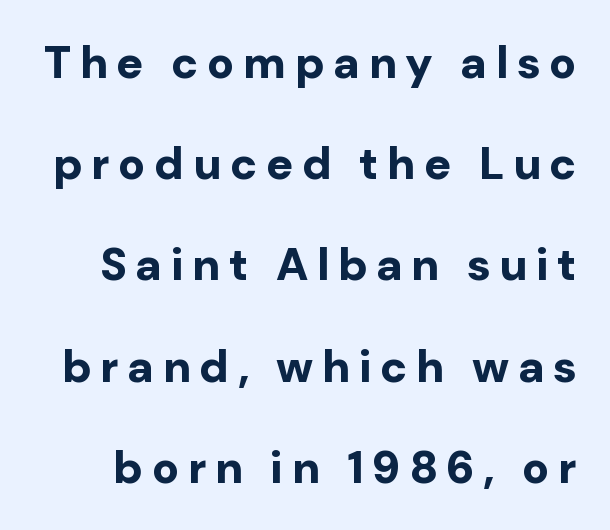
The rendering uses natural spacing where letterforms have individual widths. Rendered with straight, roman letterforms. Just letters on the line, the space beneath them empty. Strokes here are thick enough to call this a true bold. What's the leading like? Stretched, with rows far apart. Is this a sans? Yes — the strokes have no serifs.
